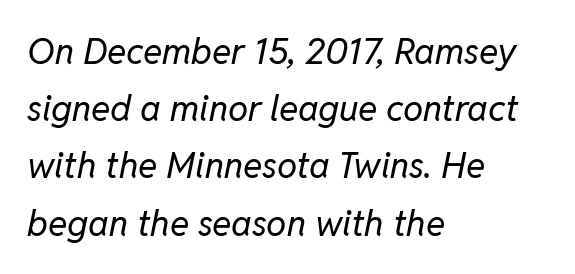
The image shows 36 px regular-weight type, italic (leaning right); set left-aligned, normal line spacing (1.59x), normal letter spacing, not underlined; low stroke contrast and a medium x-height.
